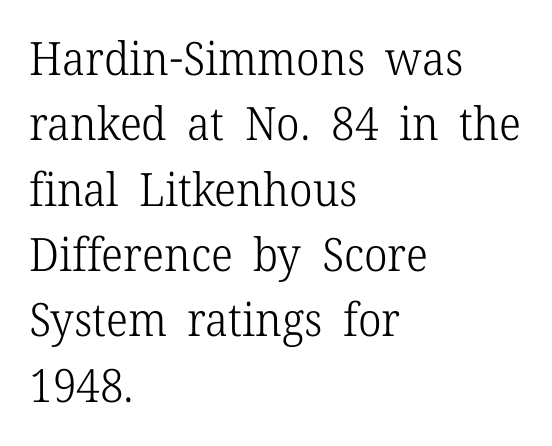
Decoration check: the copy has no underline. This is serif lettering, the kind often seen in printed books. Compared with typical paragraphs, the rows here are spaced about the same. This rendering leaves character spacing at its baseline value. Varying glyph widths throughout — classic text-font behaviour.
